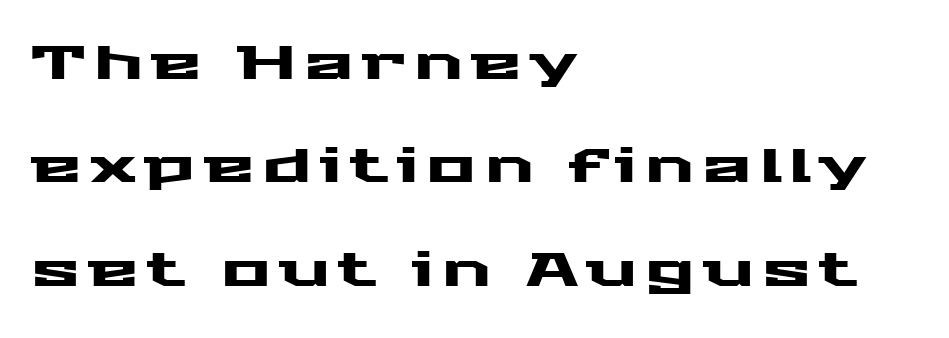
Q: Is the text italic (slanted)? A: No, it is upright.
Q: Is the typeface a serif or a sans-serif typeface? A: Sans-serif.
Q: Is the text underlined? A: No.
Q: How is the paragraph aligned? A: Left-aligned.
Q: Is the spacing between lines tight, normal or loose? A: Loose.
Q: Width (condensed, normal, or wide)? A: Wide.
Q: Stroke contrast? A: Medium.
Q: x-height? A: Medium.
Q: Monospaced? A: No.
